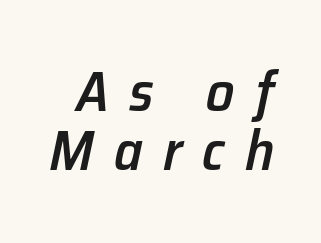
The image shows 56 px semibold type, italic (leaning right); set tight line spacing (1.06x), unusually wide letter spacing (+0.36 em), not underlined; low stroke contrast and a medium x-height.
